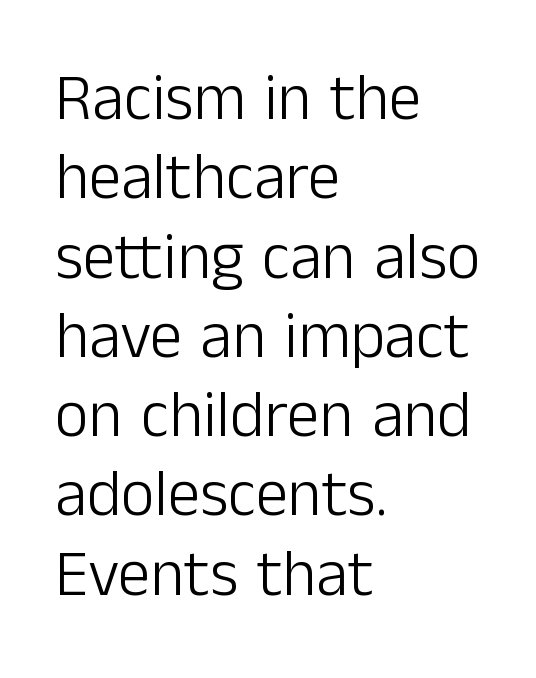
The image shows 65 px light sans-serif type, upright; set left-aligned, line spacing 1.22x, normal letter spacing, not underlined; low stroke contrast and a medium x-height.
